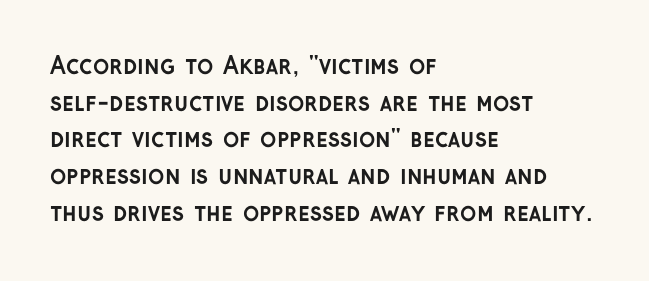
{"italic": "no", "bold": "yes", "underline": "no", "align": "left", "line_spacing": "normal", "line_spacing_ratio": 1.53, "letter_spacing": "normal", "letter_spacing_em": 0.0, "glyph_px": 24}
